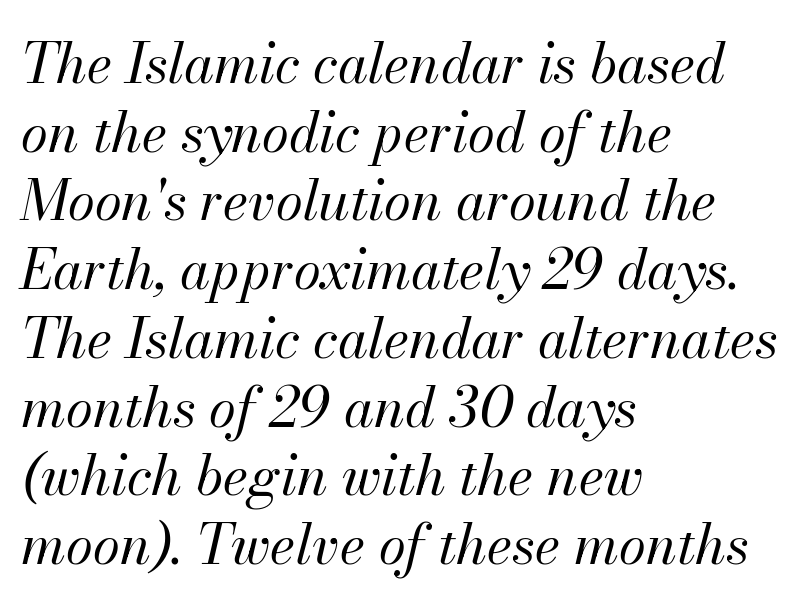
The image shows 55 px regular-weight type, italic (leaning right); set left-aligned, normal line spacing (1.25x), normal letter spacing, not underlined; medium stroke contrast and a small x-height.
